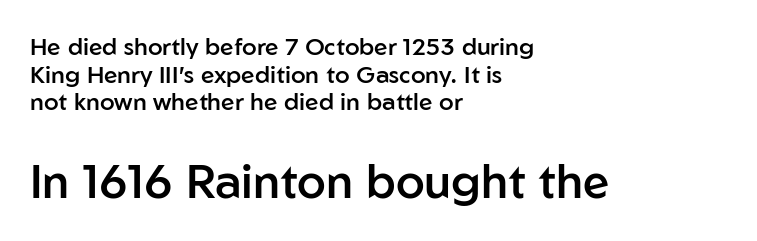
Q: Is the text bold? A: Semi-bold.
Q: Is the text italic (slanted)? A: No, it is upright.
Q: Is the typeface a serif or a sans-serif typeface? A: Sans-serif.
Q: Is the text underlined? A: No.
Q: How is the paragraph aligned? A: Left-aligned.
Q: Is the spacing between letters normal or unusually wide? A: Normal.
Q: Is the spacing between lines tight, normal or loose? A: Tight.
Q: Which block of text is set in a larger size, the first (top) or the second (bottom)? A: The second (bottom) one.
Q: Width (condensed, normal, or wide)? A: Normal.
Q: Stroke contrast? A: Low.
Q: x-height? A: Medium.
Q: Monospaced? A: No.
